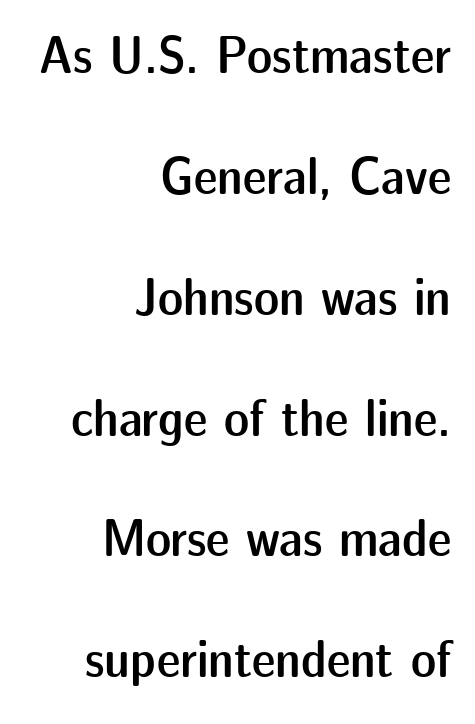
{"serif": "no", "italic": "no", "bold": "semi", "weight": "semibold", "width": "normal", "stroke_contrast": "low", "x_height": "medium", "monospaced": "no", "underline": "no", "align": "right", "line_spacing": "loose", "line_spacing_ratio": 2.28, "letter_spacing": "normal", "letter_spacing_em": 0.0, "glyph_px": 53}
